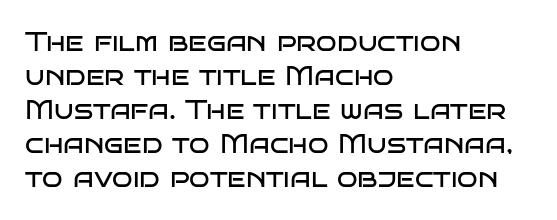
Vertically, the passage feels balanced, rows spaced as you'd expect. The strip under each line holds only bare page. Weight: in the light-to-regular range. Glyph-to-glyph distance matches everyday printed text.
